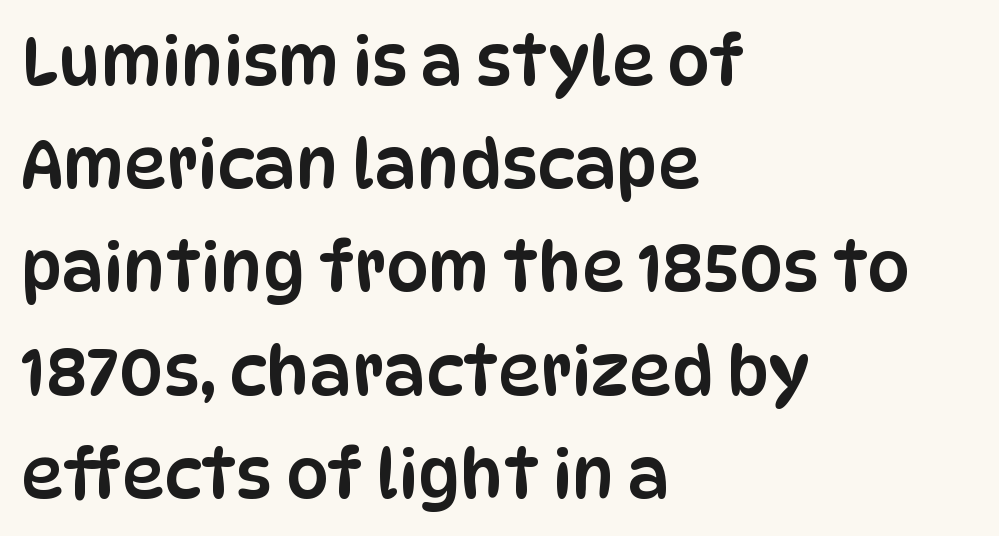
The image shows 67 px condensed sans-serif type, upright; set left-aligned, normal line spacing (1.54x), normal letter spacing, not underlined; low stroke contrast and a large x-height.
